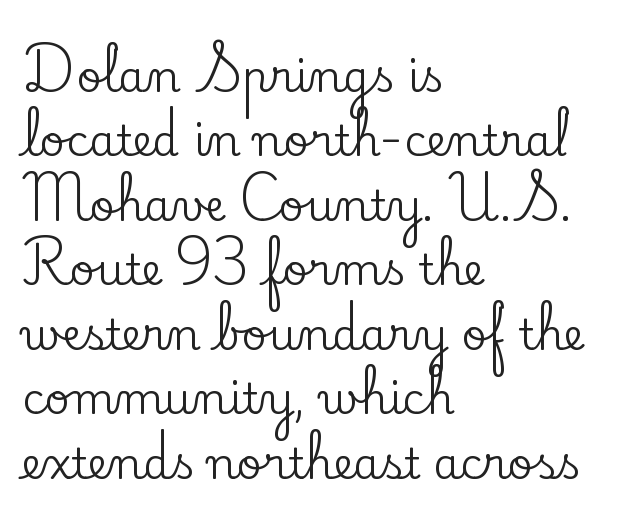
The image shows 43 px serif type, upright; set left-aligned, normal line spacing (1.5x), normal letter spacing, not underlined; low stroke contrast and a small x-height.
